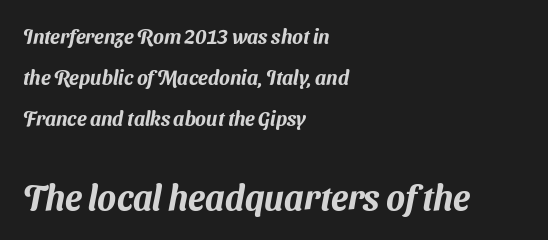
The image shows 35 px sans-serif type; set left-aligned, loose line spacing (2.05x), normal letter spacing, not underlined; the second (bottom) block is 1.75x larger; medium stroke contrast and a medium x-height.
